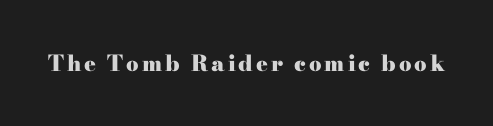
{"italic": "no", "bold": "yes", "underline": "no", "glyph_px": 22}
